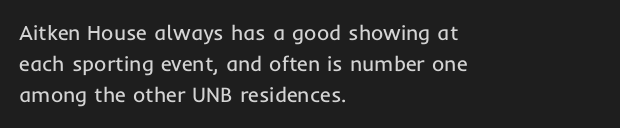
Q: Is the text bold? A: No.
Q: Is the text italic (slanted)? A: No, it is upright.
Q: Is the text underlined? A: No.
Q: How is the paragraph aligned? A: Left-aligned.
Q: Is the spacing between letters normal or unusually wide? A: Normal.
Q: Is the spacing between lines tight, normal or loose? A: Normal.
